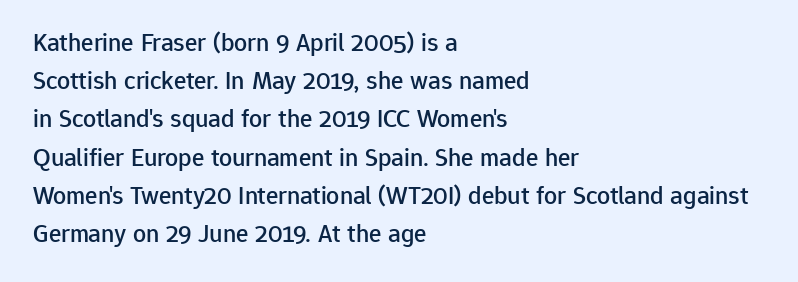
Q: Is the text italic (slanted)? A: No, it is upright.
Q: Is the text underlined? A: No.
Q: How is the paragraph aligned? A: Left-aligned.
Q: Is the spacing between letters normal or unusually wide? A: Normal.
Q: Is the spacing between lines tight, normal or loose? A: Normal.
